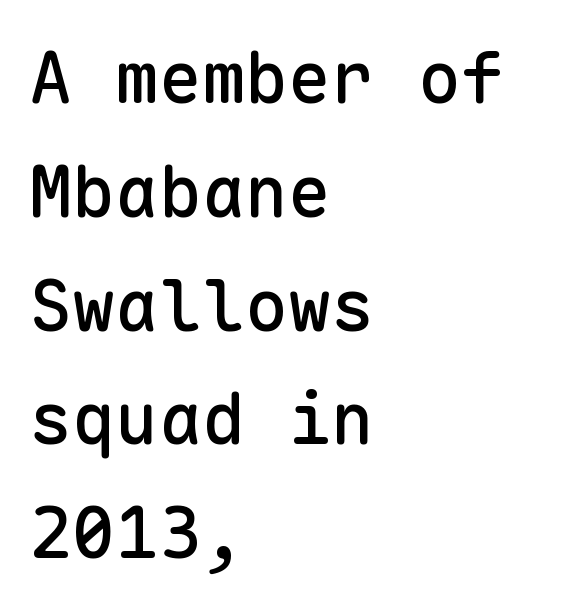
Q: Is the text italic (slanted)? A: No, it is upright.
Q: Is the typeface a serif or a sans-serif typeface? A: Sans-serif.
Q: Is the text underlined? A: No.
Q: How is the paragraph aligned? A: Left-aligned.
Q: Is the spacing between letters normal or unusually wide? A: Normal.
Q: Is the spacing between lines tight, normal or loose? A: Normal.
Q: Width (condensed, normal, or wide)? A: Normal.
Q: Stroke contrast? A: Low.
Q: x-height? A: Medium.
Q: Monospaced? A: Yes.
